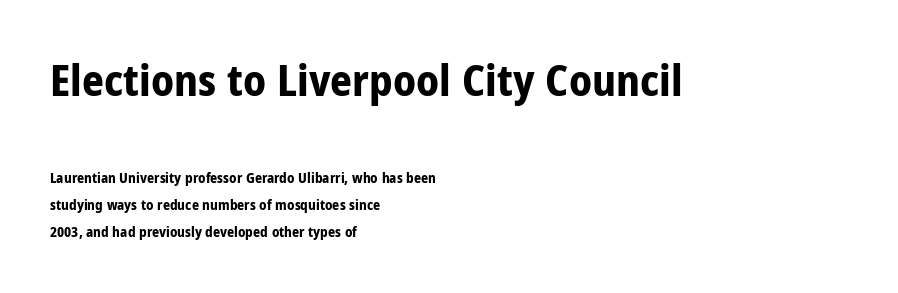
Q: Is the text bold? A: Yes.
Q: Is the text italic (slanted)? A: No, it is upright.
Q: Is the typeface a serif or a sans-serif typeface? A: Sans-serif.
Q: Is the text underlined? A: No.
Q: How is the paragraph aligned? A: Left-aligned.
Q: Is the spacing between letters normal or unusually wide? A: Normal.
Q: Is the spacing between lines tight, normal or loose? A: Loose.
Q: Which block of text is set in a larger size, the first (top) or the second (bottom)? A: The first (top) one.
Q: Width (condensed, normal, or wide)? A: Condensed.
Q: Stroke contrast? A: Low.
Q: x-height? A: Medium.
Q: Monospaced? A: No.
